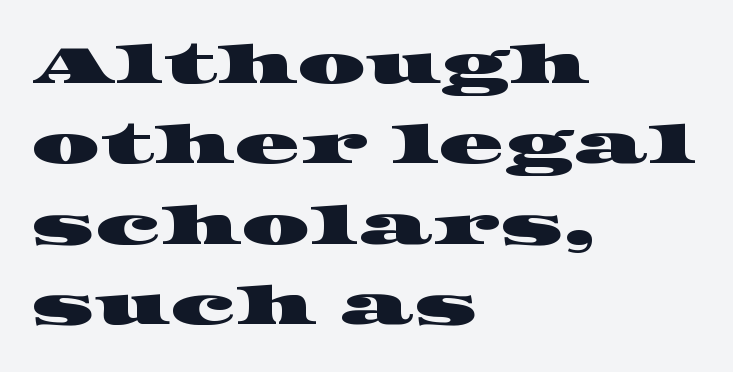
Q: Is the typeface a serif or a sans-serif typeface? A: Serif.
Q: Is the text underlined? A: No.
Q: How is the paragraph aligned? A: Left-aligned.
Q: Is the spacing between letters normal or unusually wide? A: Normal.
Q: Is the spacing between lines tight, normal or loose? A: Normal.
Q: Width (condensed, normal, or wide)? A: Wide.
Q: Stroke contrast? A: High.
Q: x-height? A: Large.
Q: Monospaced? A: No.
